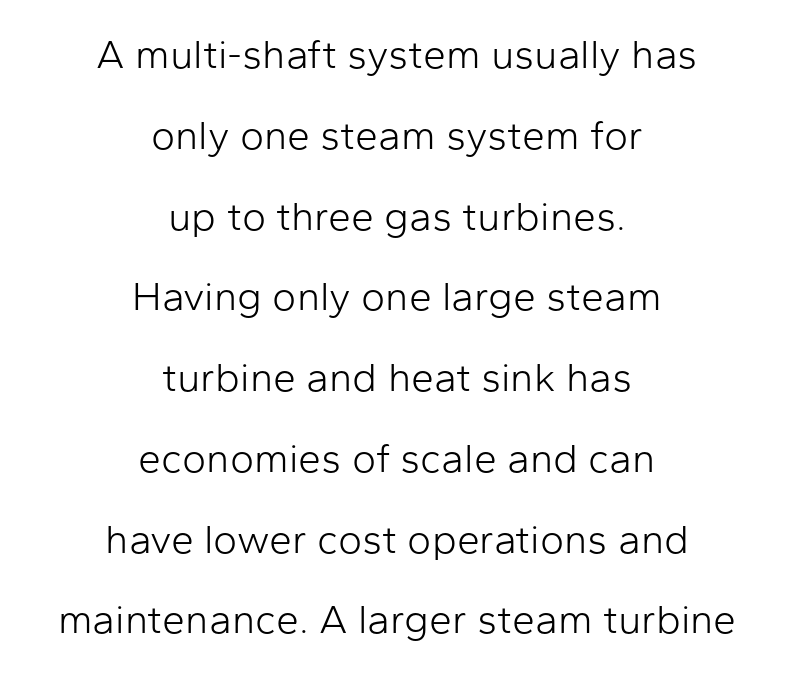
{"serif": "no", "italic": "no", "bold": "no", "weight": "light", "width": "normal", "stroke_contrast": "low", "x_height": "medium", "monospaced": "no", "underline": "no", "align": "center", "line_spacing": "loose", "line_spacing_ratio": 1.97, "letter_spacing": "normal", "letter_spacing_em": 0.0, "glyph_px": 41}
